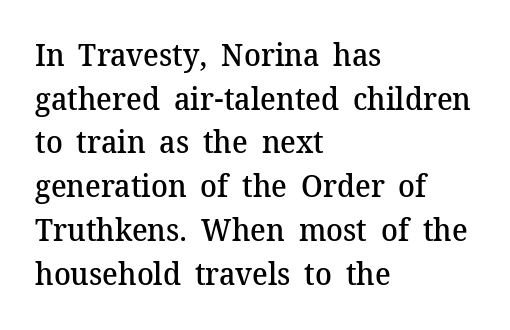
The image shows 31 px semibold serif type, upright; set left-aligned, normal line spacing (1.41x), normal letter spacing, not underlined; medium stroke contrast and a medium x-height.
